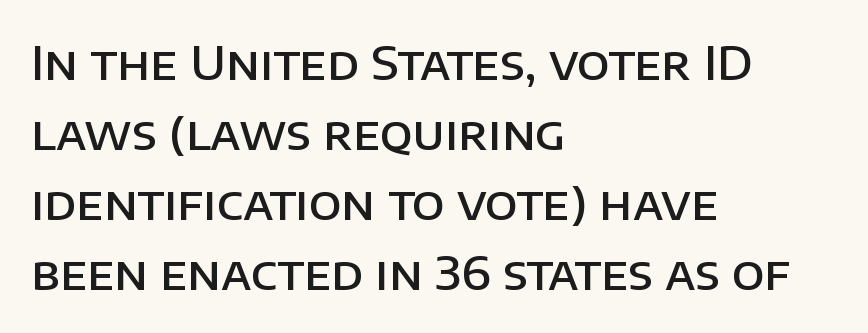
{"serif": "no", "italic": "no", "bold": "semi", "weight": "semibold", "width": "normal", "stroke_contrast": "low", "x_height": "large", "monospaced": "no", "underline": "no", "align": "left", "line_spacing": "normal", "line_spacing_ratio": 1.49, "letter_spacing": "normal", "letter_spacing_em": 0.0, "glyph_px": 47}
